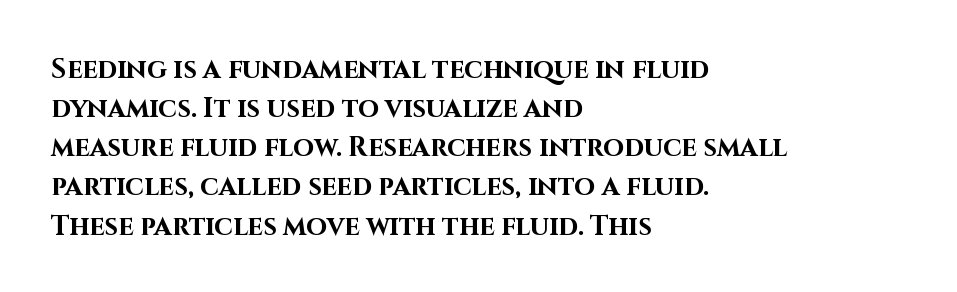
Q: Is the text bold? A: Yes.
Q: Is the text italic (slanted)? A: No, it is upright.
Q: Is the text underlined? A: No.
Q: How is the paragraph aligned? A: Left-aligned.
Q: Is the spacing between letters normal or unusually wide? A: Normal.
Q: Is the spacing between lines tight, normal or loose? A: Normal.
